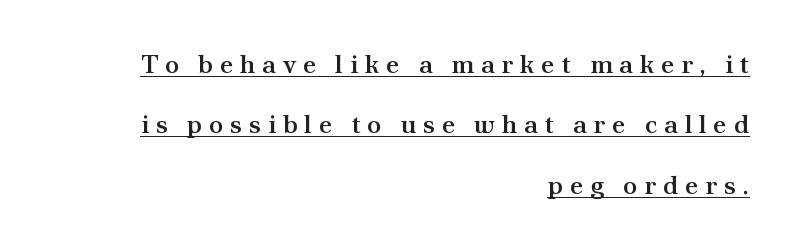
Regarding leading, the lines here are spaced well apart. Visually the block forms a straight wall on the right and a jagged coastline on the left. No italicization has been applied; the sample stays upright. Substantial extra tracking has been applied to these lines.
